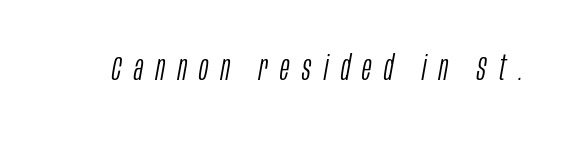
Q: Is the text bold? A: No.
Q: Is the text italic (slanted)? A: Yes, it leans right by about 10 degrees.
Q: Is the text underlined? A: No.
Q: Is the spacing between letters normal or unusually wide? A: Unusually wide.
Q: Width (condensed, normal, or wide)? A: Condensed.
Q: Stroke contrast? A: Low.
Q: x-height? A: Large.
Q: Monospaced? A: No.
